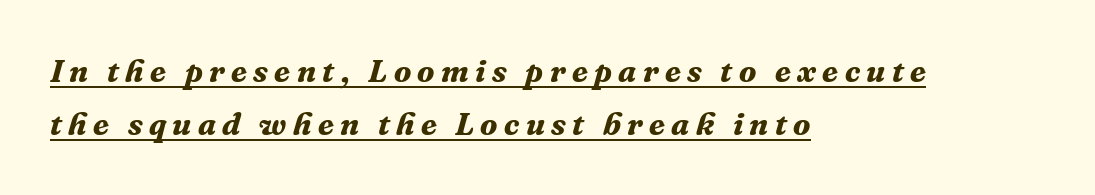
The image shows 32 px bold serif type, italic (leaning right); set left-aligned, normal line spacing (1.67x), unusually wide letter spacing (+0.2 em), underlined; medium stroke contrast and a medium x-height.
